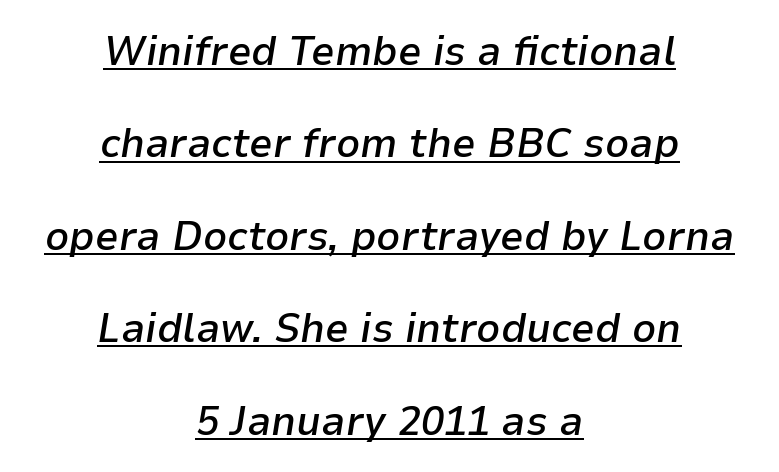
{"italic": "yes", "lean": "right", "slant_degrees": 9, "bold": "semi", "weight": "semibold", "width": "normal", "stroke_contrast": "low", "x_height": "medium", "monospaced": "no", "underline": "yes", "align": "center", "line_spacing": "loose", "line_spacing_ratio": 2.2, "letter_spacing": "normal", "letter_spacing_em": 0.0, "glyph_px": 42}
